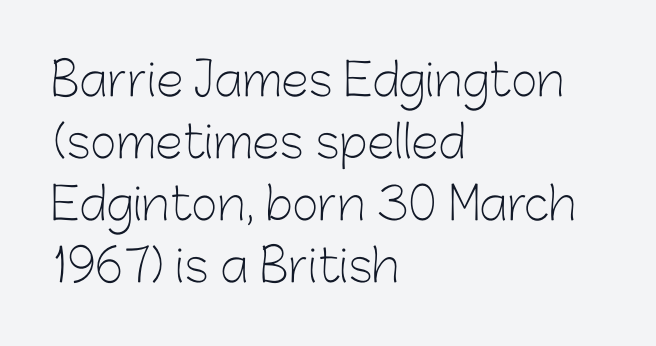
Q: Is the text bold? A: No.
Q: Is the text italic (slanted)? A: No, it is upright.
Q: Is the typeface a serif or a sans-serif typeface? A: Sans-serif.
Q: Is the text underlined? A: No.
Q: How is the paragraph aligned? A: Left-aligned.
Q: Is the spacing between letters normal or unusually wide? A: Normal.
Q: Is the spacing between lines tight, normal or loose? A: Normal.
Q: Width (condensed, normal, or wide)? A: Normal.
Q: Stroke contrast? A: Low.
Q: x-height? A: Medium.
Q: Monospaced? A: No.
